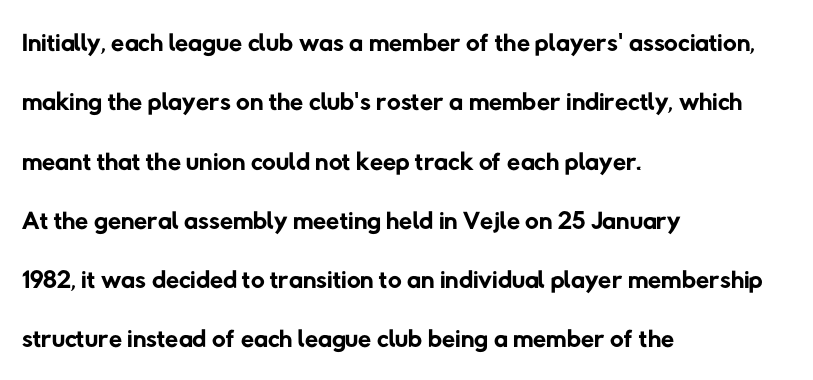
{"serif": "no", "bold": "no", "weight": "regular", "width": "normal", "stroke_contrast": "low", "x_height": "medium", "monospaced": "no", "underline": "no", "align": "left", "line_spacing": "normal", "line_spacing_ratio": 1.56, "letter_spacing": "normal", "letter_spacing_em": 0.0, "glyph_px": 38}
